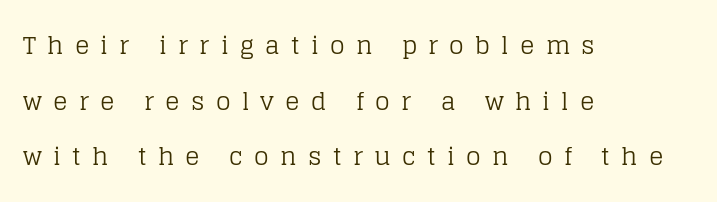
The image shows 24 px text type, upright; set left-aligned, loose line spacing (2.32x), unusually wide letter spacing (+0.47 em), not underlined.
